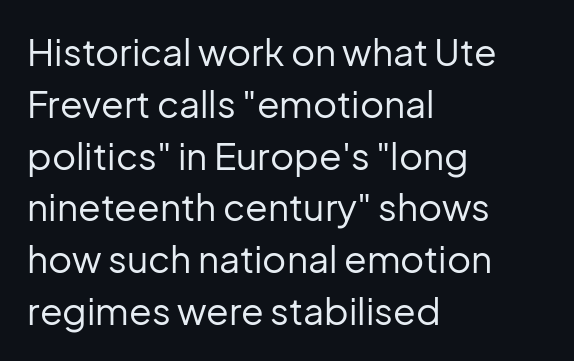
Q: Is the text bold? A: No.
Q: Is the text italic (slanted)? A: No, it is upright.
Q: Is the typeface a serif or a sans-serif typeface? A: Sans-serif.
Q: Is the text underlined? A: No.
Q: How is the paragraph aligned? A: Left-aligned.
Q: Is the spacing between letters normal or unusually wide? A: Normal.
Q: Is the spacing between lines tight, normal or loose? A: Normal.
Q: Width (condensed, normal, or wide)? A: Normal.
Q: Stroke contrast? A: Low.
Q: x-height? A: Medium.
Q: Monospaced? A: No.
